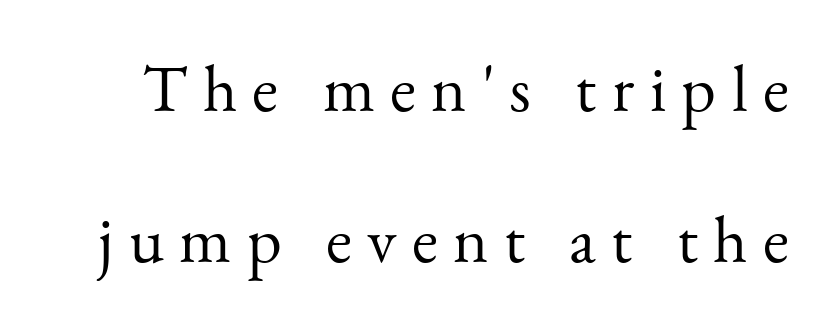
In terms of posture, this sample is upright. Descenders are the only things crossing below the line. The rendering shows small feet on the letterforms — a serif design. Students, observe: this is what heavily led, spacious text looks like. Nothing heavy about these letters — not bold at all. Looks like regular typesetting: each glyph gets only the width it needs.
